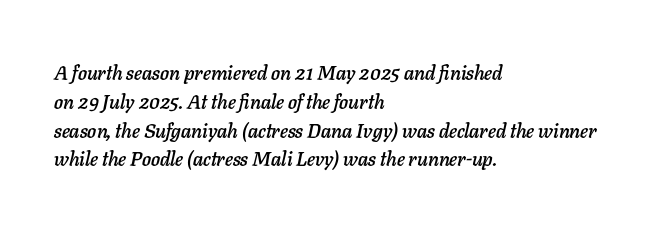
The image shows 20 px text type, italic (leaning right); set left-aligned, normal line spacing (1.44x), normal letter spacing, not underlined.
